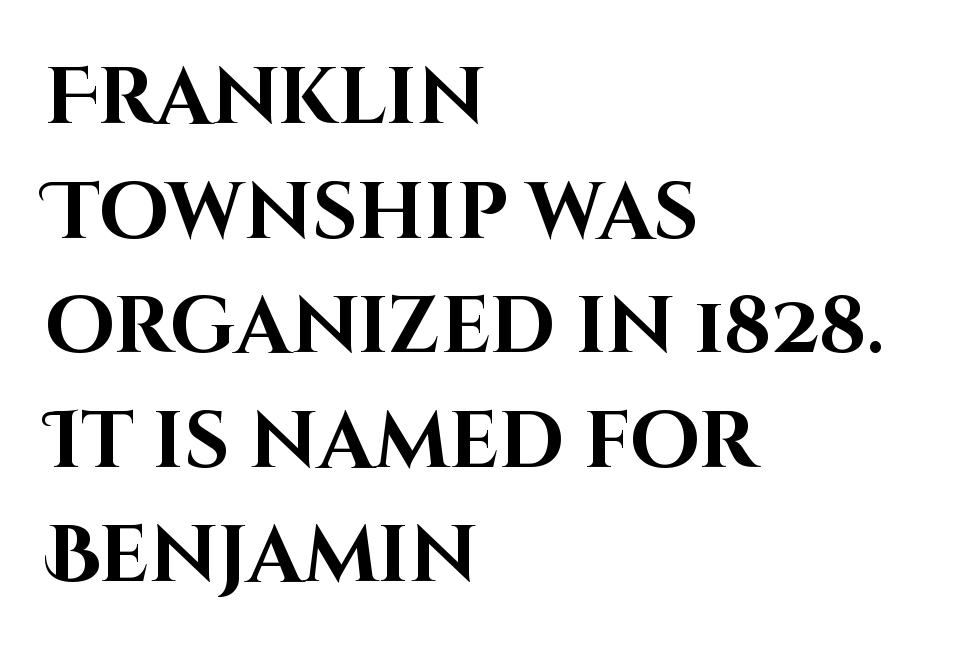
{"serif": "no", "italic": "no", "bold": "yes", "weight": "bold", "width": "normal", "stroke_contrast": "high", "x_height": "large", "monospaced": "no", "underline": "no", "align": "left", "line_spacing": "normal", "line_spacing_ratio": 1.45, "letter_spacing": "normal", "letter_spacing_em": 0.0, "glyph_px": 79}
